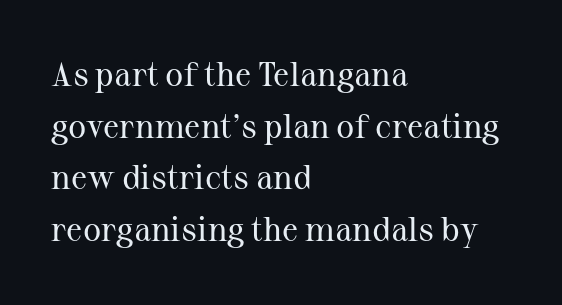
The image shows 34 px regular-weight serif type, upright; set left-aligned, normal line spacing (1.52x), normal letter spacing, not underlined; medium stroke contrast and a medium x-height.
